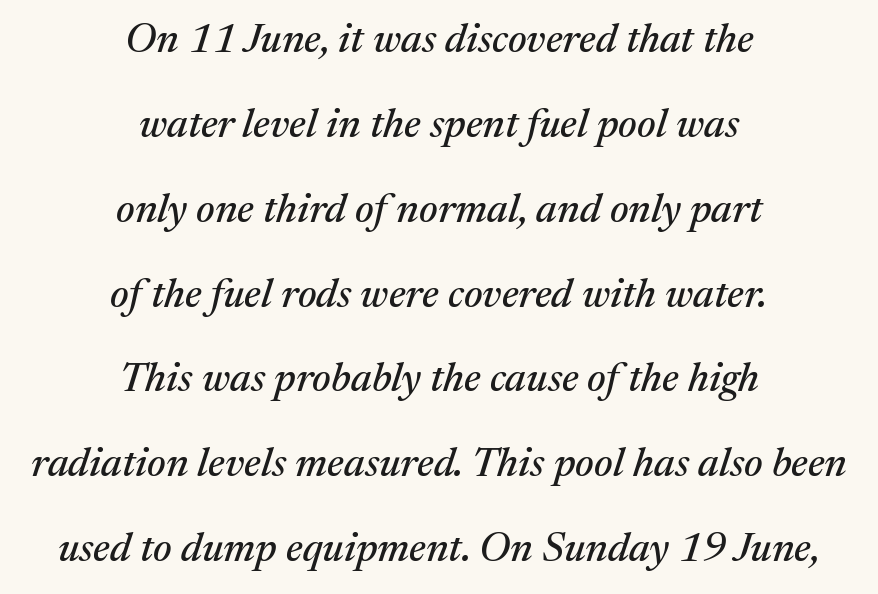
Q: Is the text italic (slanted)? A: Yes, it leans right by about 17 degrees.
Q: Is the typeface a serif or a sans-serif typeface? A: Serif.
Q: Is the text underlined? A: No.
Q: How is the paragraph aligned? A: Centered.
Q: Is the spacing between letters normal or unusually wide? A: Normal.
Q: Is the spacing between lines tight, normal or loose? A: Loose.
Q: Width (condensed, normal, or wide)? A: Normal.
Q: Stroke contrast? A: Medium.
Q: x-height? A: Medium.
Q: Monospaced? A: No.
